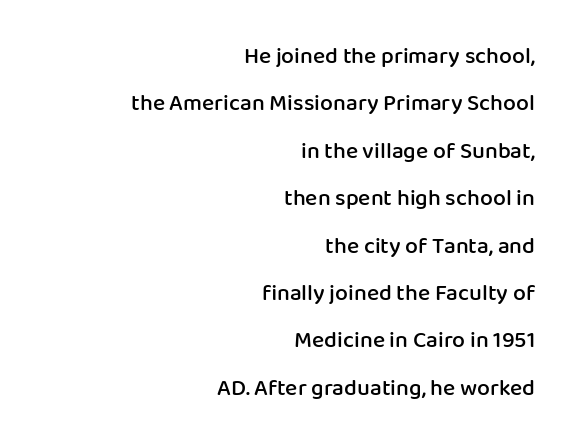
There is no visible air inserted between adjacent glyphs. A typesetter would mark this as roman, not italic. The area under the type is left untouched. This rendering uses right alignment, leaving the left contour irregular. Summary of weight: moderately heavy, a semibold. Quick note: interline space is abundant.
